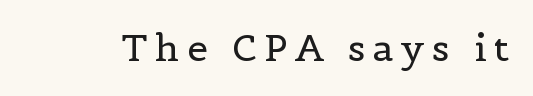
{"serif": "yes", "italic": "no", "bold": "no", "weight": "regular", "width": "normal", "x_height": "medium", "monospaced": "no", "underline": "no", "letter_spacing": "wide", "letter_spacing_em": 0.2, "glyph_px": 37}
